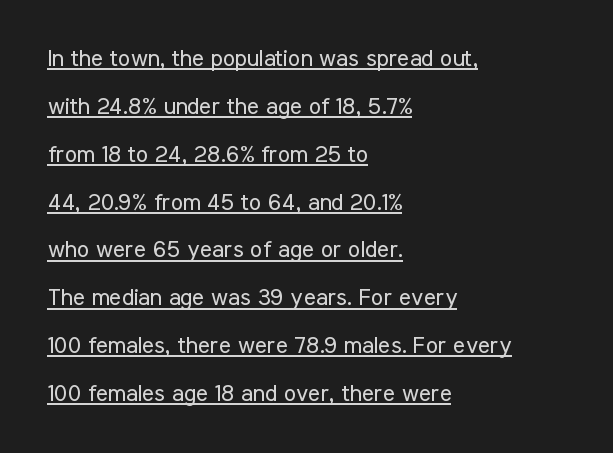
{"italic": "no", "bold": "no", "underline": "yes", "align": "left", "line_spacing": "loose", "line_spacing_ratio": 2.08, "letter_spacing": "normal", "letter_spacing_em": 0.0, "glyph_px": 23}
